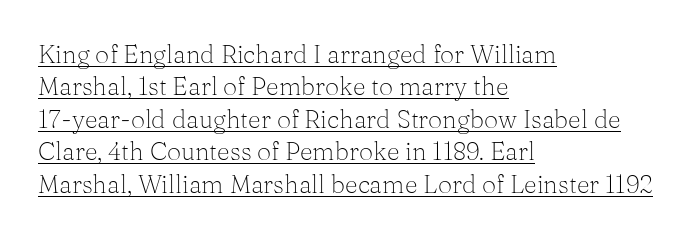
Q: Is the text bold? A: No.
Q: Is the text italic (slanted)? A: No, it is upright.
Q: Is the text underlined? A: Yes.
Q: How is the paragraph aligned? A: Left-aligned.
Q: Is the spacing between letters normal or unusually wide? A: Normal.
Q: Is the spacing between lines tight, normal or loose? A: Normal.
